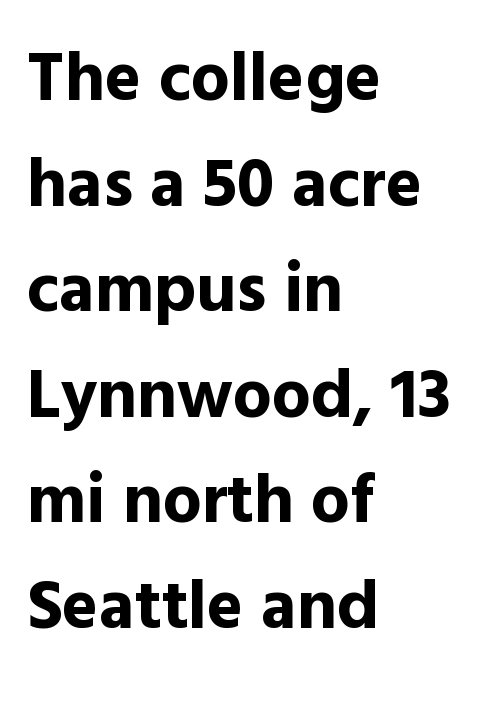
The passage shown stacks its lines at a standard gap. The letters are bold, with thick, heavy strokes. Tall strokes in this sample are plumb rather than angled. The passage shown is typeset with a sans-serif family. Note the varied advance widths — an 'i' is clearly narrower than an 'm'. This rendering features lettering with no underline.
